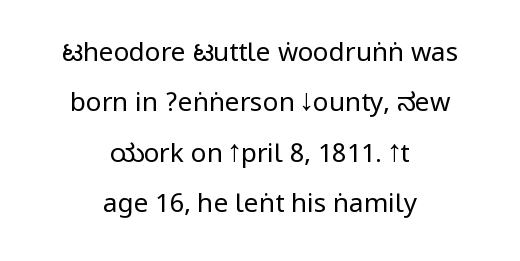
{"italic": "no", "bold": "no", "underline": "no", "align": "center", "line_spacing": "loose", "line_spacing_ratio": 1.94, "letter_spacing": "normal", "letter_spacing_em": 0.0, "glyph_px": 26}
